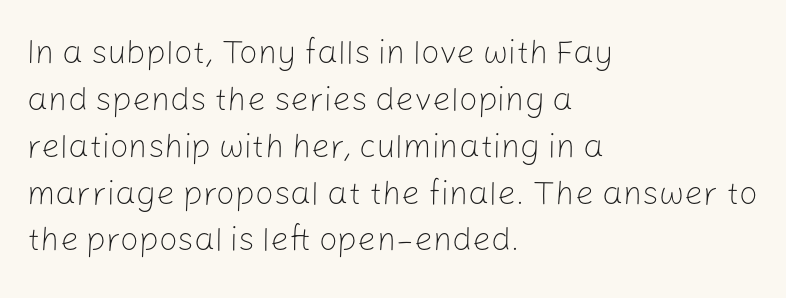
The image shows 33 px light sans-serif type, upright; set left-aligned, normal line spacing (1.42x), normal letter spacing, not underlined; low stroke contrast and a medium x-height.
